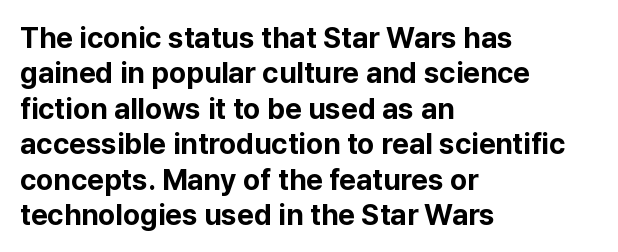
Q: Is the text bold? A: Yes.
Q: Is the text italic (slanted)? A: No, it is upright.
Q: Is the typeface a serif or a sans-serif typeface? A: Sans-serif.
Q: Is the text underlined? A: No.
Q: How is the paragraph aligned? A: Left-aligned.
Q: Is the spacing between letters normal or unusually wide? A: Normal.
Q: Width (condensed, normal, or wide)? A: Normal.
Q: Stroke contrast? A: Low.
Q: x-height? A: Medium.
Q: Monospaced? A: No.
